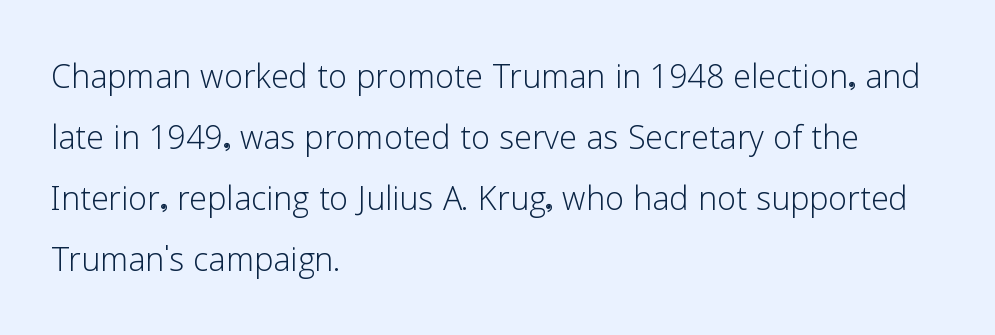
The image shows 43 px light sans-serif type, upright; set left-aligned, normal line spacing (1.42x), normal letter spacing, not underlined; low stroke contrast and a medium x-height.
